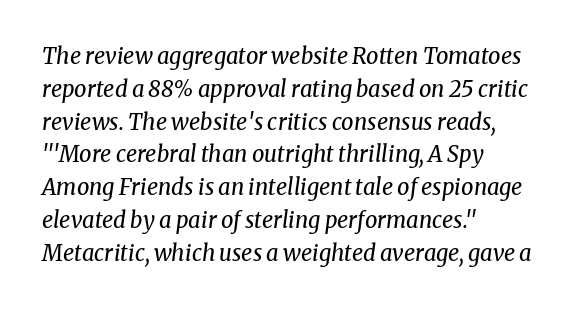
Q: Is the text bold? A: No.
Q: Is the text italic (slanted)? A: Yes, it leans right by about 8 degrees.
Q: Is the text underlined? A: No.
Q: How is the paragraph aligned? A: Left-aligned.
Q: Is the spacing between letters normal or unusually wide? A: Normal.
Q: Is the spacing between lines tight, normal or loose? A: Normal.
